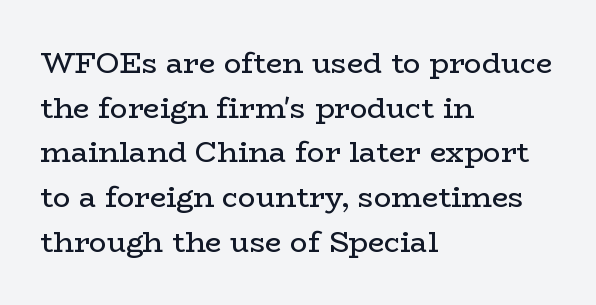
Q: Is the text bold? A: No.
Q: Is the text italic (slanted)? A: No, it is upright.
Q: Is the typeface a serif or a sans-serif typeface? A: Serif.
Q: Is the text underlined? A: No.
Q: How is the paragraph aligned? A: Left-aligned.
Q: Is the spacing between letters normal or unusually wide? A: Normal.
Q: Is the spacing between lines tight, normal or loose? A: Normal.
Q: Width (condensed, normal, or wide)? A: Wide.
Q: Stroke contrast? A: Low.
Q: x-height? A: Medium.
Q: Monospaced? A: No.
